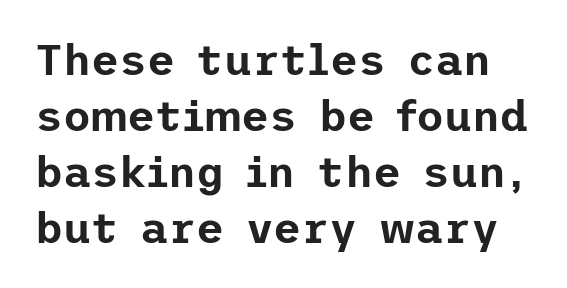
Nobody touched the tracking dial on this one. Typographically, this falls in the sans-serif category. What's the leading like? Ordinary, nothing unusual. Plain, unruled lines of type. When letters stand straight like this, we call the style roman or upright.
